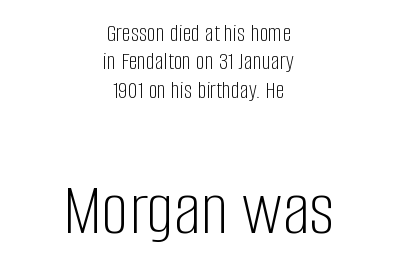
Q: Is the text bold? A: No.
Q: Is the text italic (slanted)? A: No, it is upright.
Q: Is the typeface a serif or a sans-serif typeface? A: Sans-serif.
Q: Is the text underlined? A: No.
Q: How is the paragraph aligned? A: Centered.
Q: Is the spacing between letters normal or unusually wide? A: Normal.
Q: Is the spacing between lines tight, normal or loose? A: Tight.
Q: Which block of text is set in a larger size, the first (top) or the second (bottom)? A: The second (bottom) one.
Q: Width (condensed, normal, or wide)? A: Condensed.
Q: Stroke contrast? A: Low.
Q: x-height? A: Large.
Q: Monospaced? A: No.
